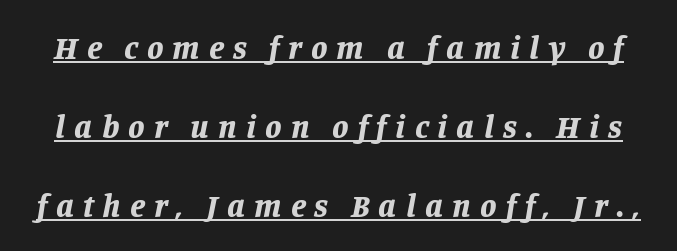
Q: Is the text bold? A: Yes.
Q: Is the text italic (slanted)? A: Yes, it leans right by about 11 degrees.
Q: Is the text underlined? A: Yes.
Q: Is the spacing between letters normal or unusually wide? A: Unusually wide.
Q: Is the spacing between lines tight, normal or loose? A: Loose.
Q: Width (condensed, normal, or wide)? A: Normal.
Q: Stroke contrast? A: Low.
Q: x-height? A: Large.
Q: Monospaced? A: No.
